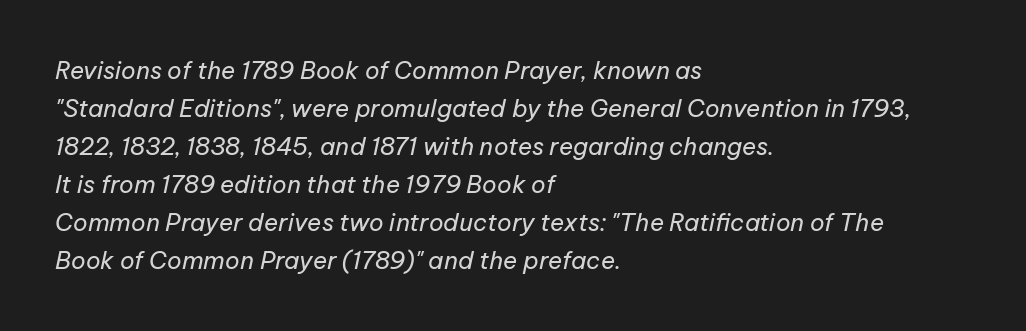
The image shows 24 px text type, italic (leaning right); set left-aligned, normal line spacing (1.58x), normal letter spacing, not underlined.
